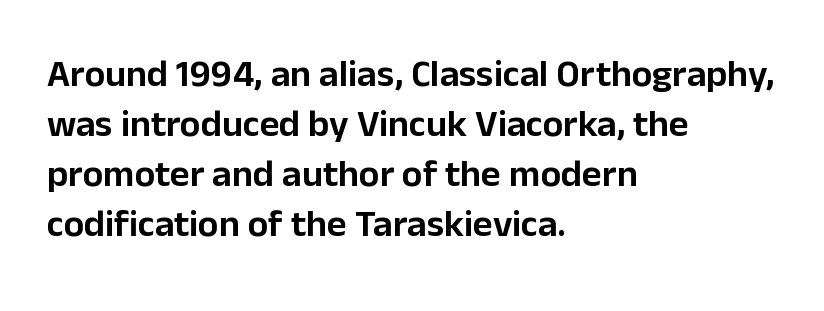
The image shows 38 px sans-serif type, upright; set left-aligned, normal line spacing (1.32x), normal letter spacing, not underlined; low stroke contrast and a medium x-height.
